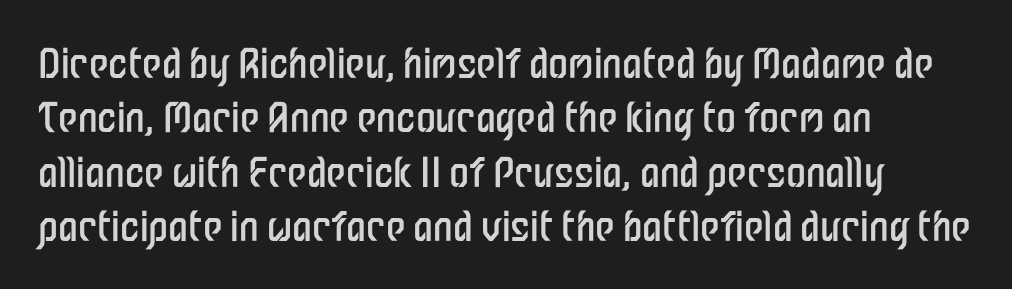
The image shows 40 px regular-weight, condensed sans-serif type, upright; set left-aligned, normal line spacing (1.36x), normal letter spacing, not underlined; low stroke contrast and a medium x-height.
